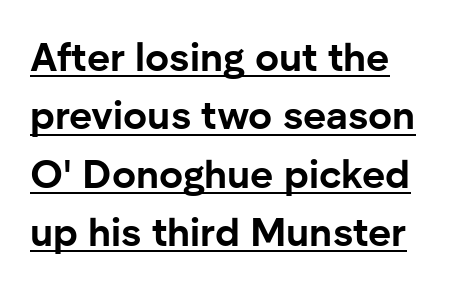
The image shows 40 px bold sans-serif type, upright; set left-aligned, normal line spacing (1.46x), normal letter spacing, underlined; low stroke contrast and a medium x-height.
